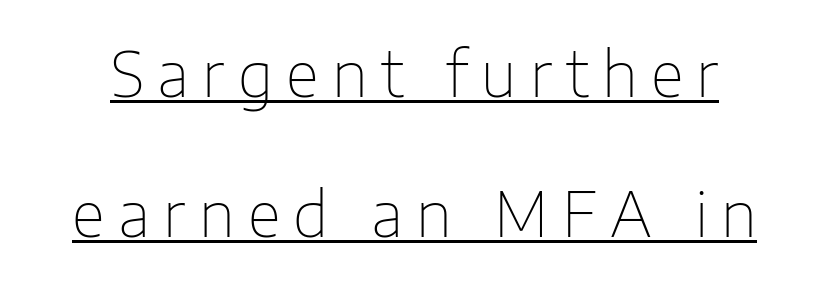
Q: Is the text bold? A: No.
Q: Is the text italic (slanted)? A: No, it is upright.
Q: Is the typeface a serif or a sans-serif typeface? A: Sans-serif.
Q: Is the text underlined? A: Yes.
Q: Is the spacing between letters normal or unusually wide? A: Unusually wide.
Q: Is the spacing between lines tight, normal or loose? A: Loose.
Q: Width (condensed, normal, or wide)? A: Normal.
Q: Stroke contrast? A: Low.
Q: x-height? A: Medium.
Q: Monospaced? A: No.
